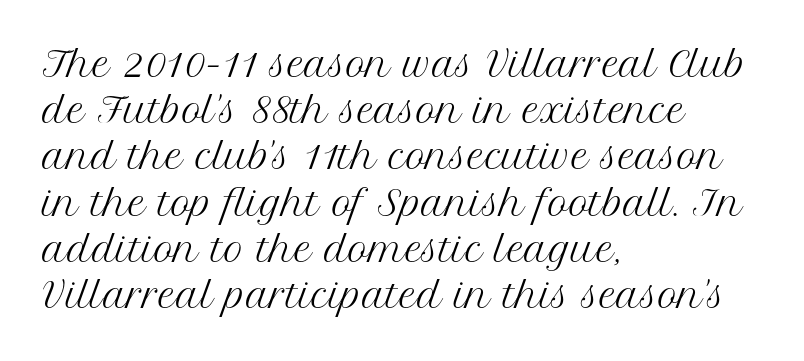
The image shows 34 px regular-weight serif type; set left-aligned, normal line spacing (1.36x), normal letter spacing, not underlined; medium stroke contrast and a medium x-height.
